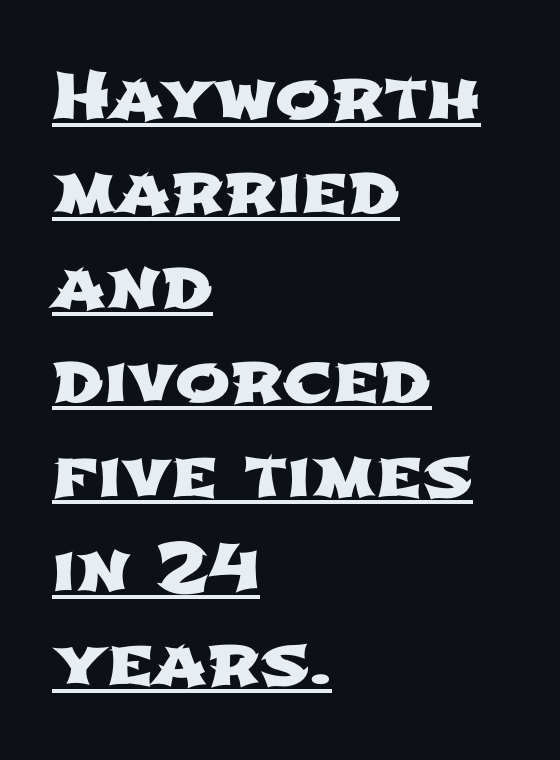
Q: Is the typeface a serif or a sans-serif typeface? A: Sans-serif.
Q: Is the text underlined? A: Yes.
Q: How is the paragraph aligned? A: Left-aligned.
Q: Is the spacing between letters normal or unusually wide? A: Normal.
Q: Is the spacing between lines tight, normal or loose? A: Normal.
Q: Width (condensed, normal, or wide)? A: Wide.
Q: Stroke contrast? A: Low.
Q: x-height? A: Medium.
Q: Monospaced? A: No.
